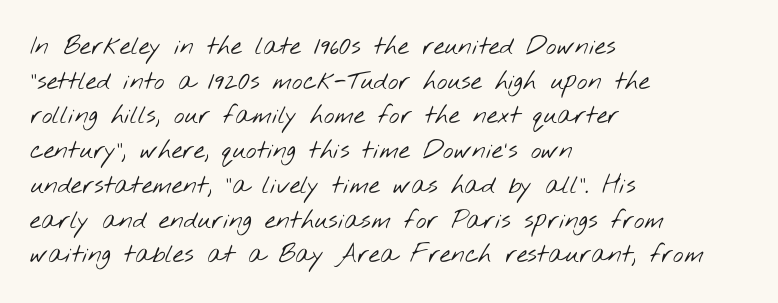
These lines keep a tight, regular rhythm from letter to letter. Quick note: underline off. This sample is left-justified, so line endings fall wherever the words run out. The cut favours lightness, reaching ordinary text weight at its darkest. Leading matches the norm, producing a regular column.
